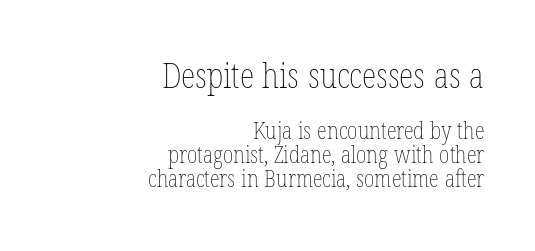
The image shows 34 px thin, condensed type, upright; set right-aligned, tight line spacing (1.05x), normal letter spacing, not underlined; the first (top) block is 1.48x larger; low stroke contrast and a medium x-height.
